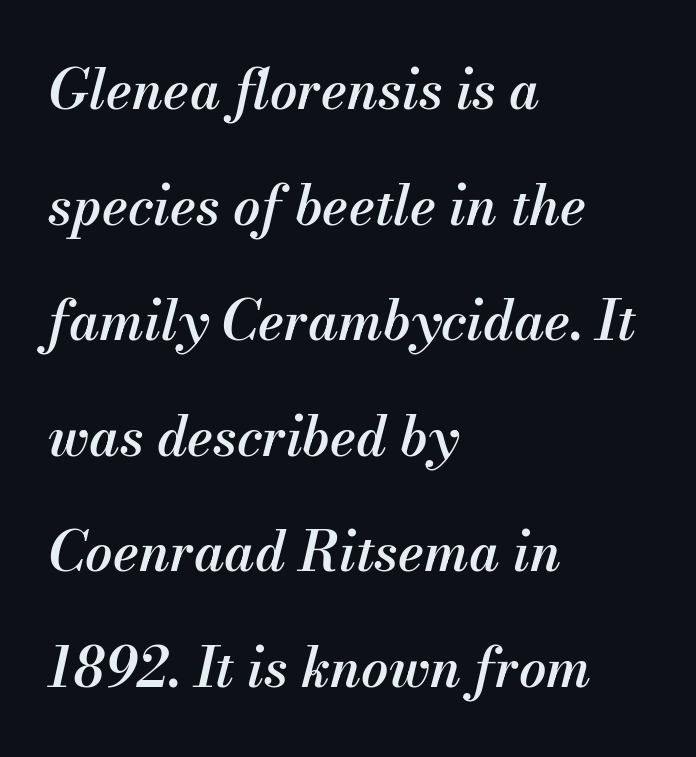
Layout note: lines flush left. Does the lettering tilt? It does — this is italic. The foot of each line stays bare and open. Look at the stroke-to-counter ratio: somewhat heavy, a semibold. Do the characters align in a grid? No, the font is proportional.
